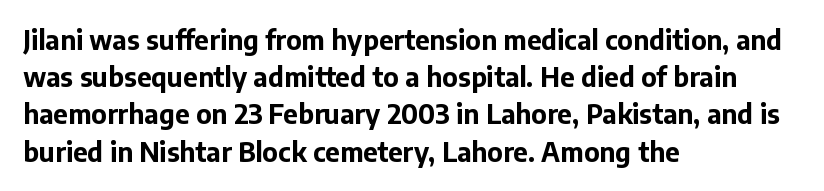
The image shows 26 px bold type, upright; set left-aligned, normal line spacing (1.43x), normal letter spacing, not underlined.
